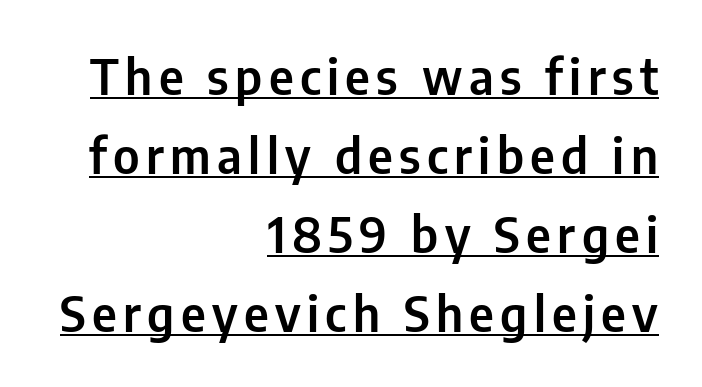
The passage shown is underscored from start to finish. Grotesque or geometric, the face here clearly has no serifs. Ordinary non-slanted type is in use. Line endings align vertically; line beginnings do not.
